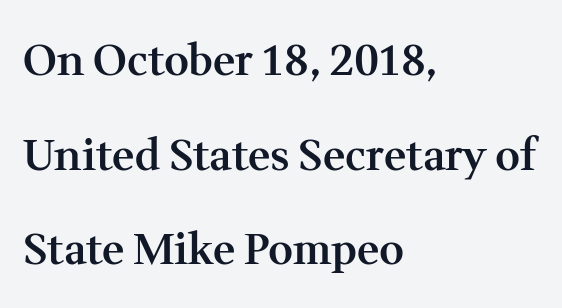
The image shows 43 px semibold serif type, upright; set left-aligned, loose line spacing (2.2x), normal letter spacing, not underlined; medium stroke contrast and a medium x-height.
